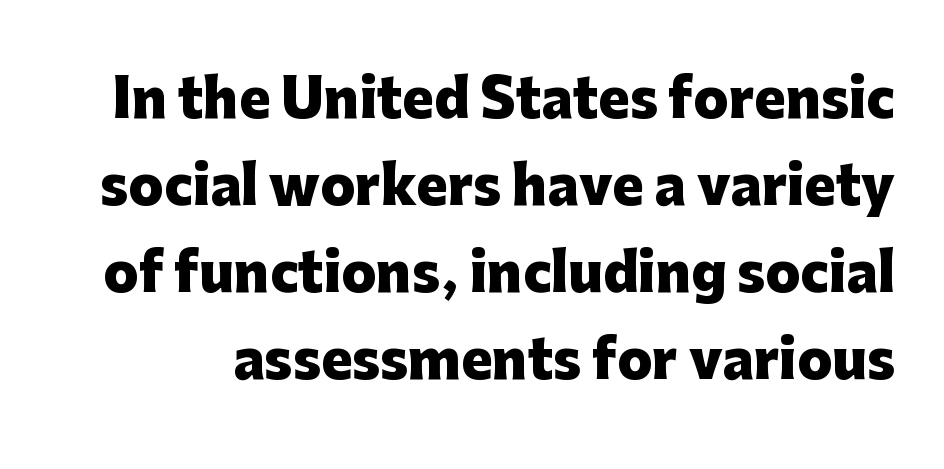
The letterforms sit shoulder to shoulder at normal distance. Here the designer chose a conventional face with non-uniform glyph widths. Clear beneath every line of the passage. Are there feet on the stems? There aren't — it's a sans.
